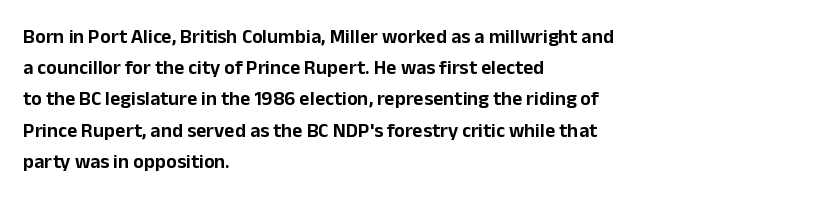
Q: Is the text italic (slanted)? A: No, it is upright.
Q: Is the text underlined? A: No.
Q: How is the paragraph aligned? A: Left-aligned.
Q: Is the spacing between letters normal or unusually wide? A: Normal.
Q: Is the spacing between lines tight, normal or loose? A: Normal.
